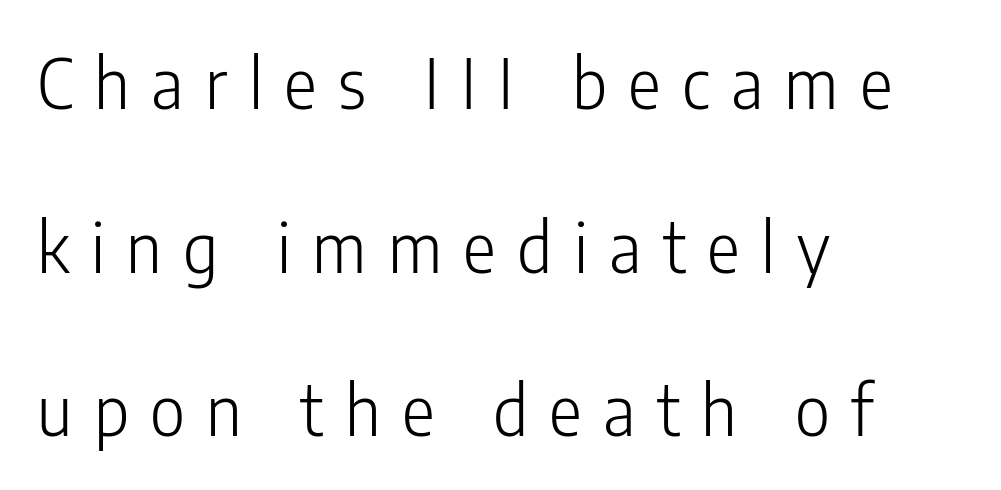
The image shows 69 px light, condensed sans-serif type, upright; set left-aligned, loose line spacing (2.37x), unusually wide letter spacing (+0.31 em), not underlined; low stroke contrast and a medium x-height.
